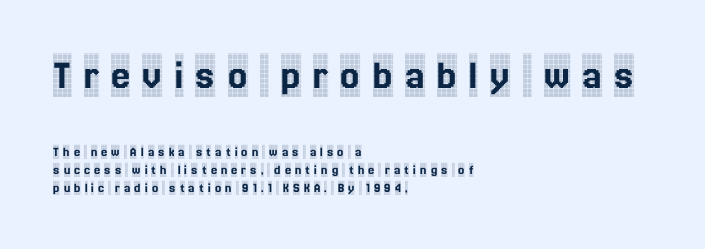
Q: Is the text italic (slanted)? A: No, it is upright.
Q: Is the typeface a serif or a sans-serif typeface? A: Serif.
Q: Is the text underlined? A: No.
Q: How is the paragraph aligned? A: Left-aligned.
Q: Is the spacing between letters normal or unusually wide? A: Unusually wide.
Q: Is the spacing between lines tight, normal or loose? A: Normal.
Q: Which block of text is set in a larger size, the first (top) or the second (bottom)? A: The first (top) one.
Q: Width (condensed, normal, or wide)? A: Condensed.
Q: x-height? A: Large.
Q: Monospaced? A: No.
